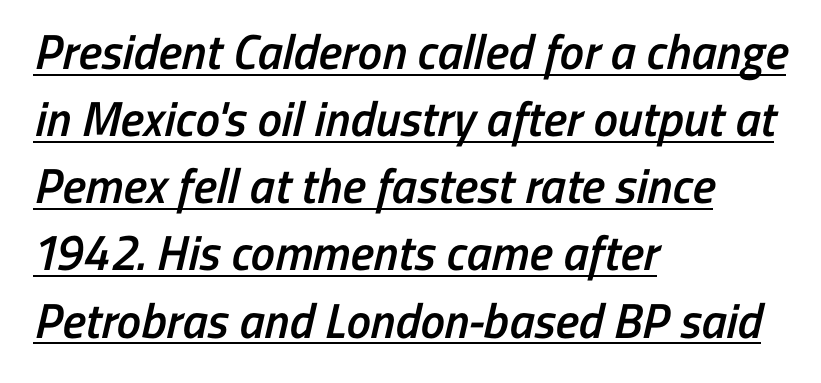
The image shows 49 px semibold, condensed sans-serif type; set left-aligned, normal line spacing (1.37x), normal letter spacing, underlined; low stroke contrast and a medium x-height.
